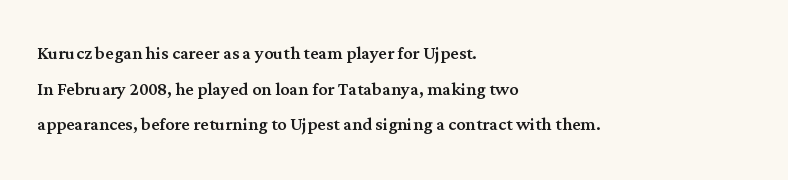
The image shows 23 px text type, upright; set left-aligned, normal line spacing (1.55x), normal letter spacing, not underlined.
